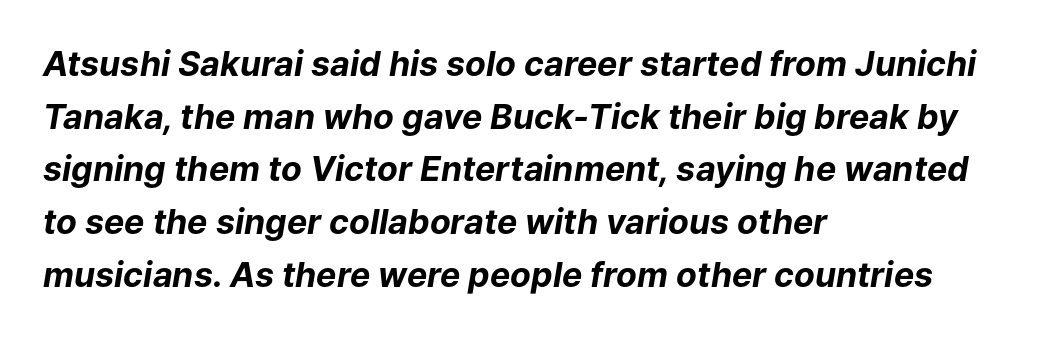
These lines carry a lot of weight — the face is fully bold. A student would call this left alignment; a typographer would say flush left, rag right. Spacing between characters is what you'd get straight out of the box. Notice how descenders clear the ascenders below comfortably — that's standard leading.
